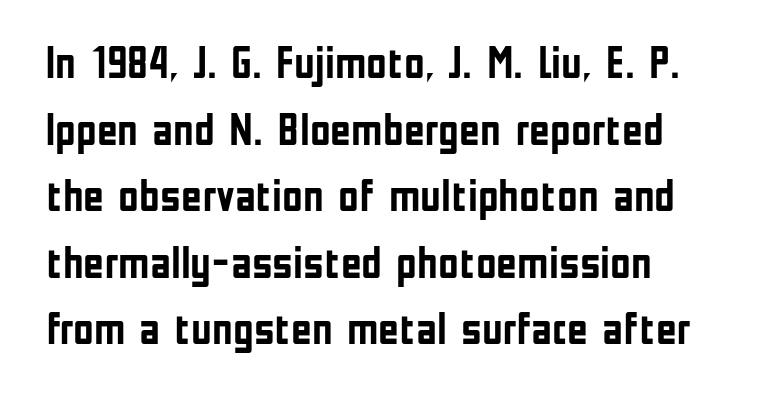
{"serif": "no", "italic": "no", "bold": "yes", "weight": "semibold", "width": "condensed", "stroke_contrast": "low", "x_height": "medium", "monospaced": "no", "underline": "no", "align": "left", "line_spacing": "normal", "line_spacing_ratio": 1.48, "letter_spacing": "normal", "letter_spacing_em": 0.0, "glyph_px": 45}
